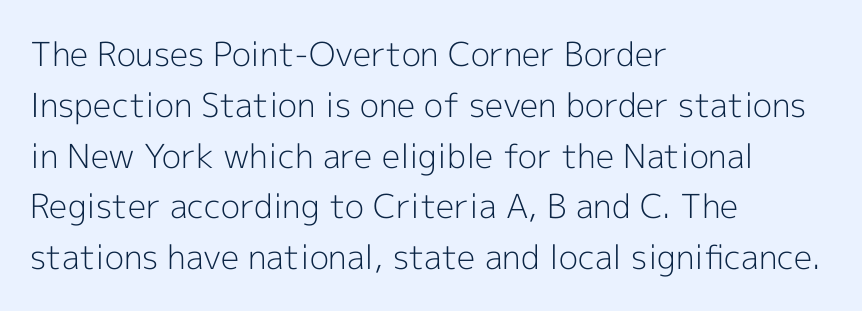
Each new line begins a customary step beneath the previous one. The face used here is proportionally spaced, like ordinary book or web type. Every row of glyphs begins at an identical x-position on the left. Each letter's strokes conclude bluntly, with no projecting serifs.
